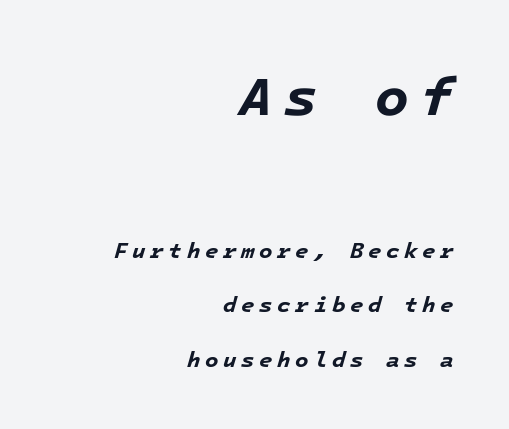
Q: Is the text bold? A: Yes.
Q: Is the text italic (slanted)? A: Yes, it leans right by about 16 degrees.
Q: Is the text underlined? A: No.
Q: How is the paragraph aligned? A: Right-aligned.
Q: Is the spacing between letters normal or unusually wide? A: Unusually wide.
Q: Is the spacing between lines tight, normal or loose? A: Loose.
Q: Which block of text is set in a larger size, the first (top) or the second (bottom)? A: The first (top) one.
Q: Width (condensed, normal, or wide)? A: Normal.
Q: Stroke contrast? A: Low.
Q: x-height? A: Medium.
Q: Monospaced? A: Yes.
